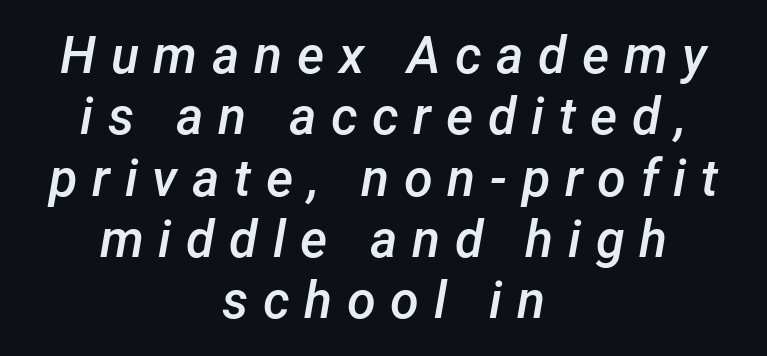
{"italic": "yes", "lean": "right", "slant_degrees": 12, "bold": "semi", "weight": "semibold", "width": "normal", "stroke_contrast": "low", "x_height": "medium", "monospaced": "no", "underline": "no", "align": "center", "line_spacing_ratio": 1.18, "letter_spacing": "wide", "letter_spacing_em": 0.28, "glyph_px": 52}
